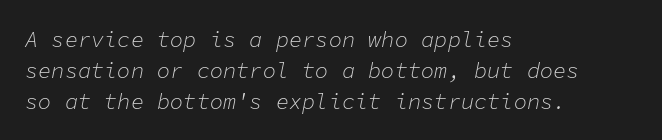
Compared with a centered layout, this one pins lines to the left instead. Stem width sits at or under what a default text font uses. Observe the ordinary spacing: letters are neighbours, not strangers. Horizontal bands of white between lines are of average thickness.
